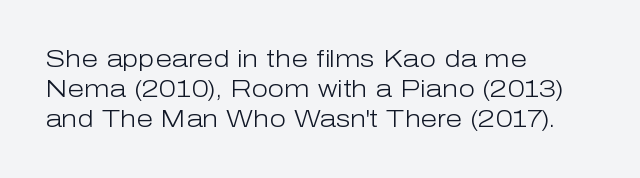
{"italic": "no", "bold": "no", "underline": "no", "align": "left", "line_spacing": "normal", "line_spacing_ratio": 1.25, "letter_spacing": "normal", "letter_spacing_em": 0.0, "glyph_px": 24}
